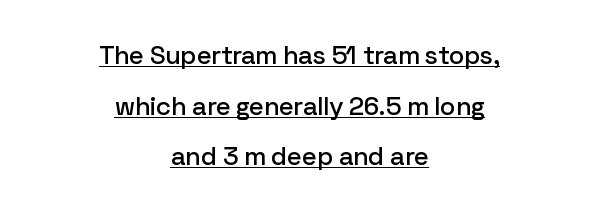
A rule runs beneath these lines of type. Is the letter spacing exaggerated? No — it looks like the ordinary default. Notice the wide empty band between every row — that's loose leading. Italic: no, the glyphs are upright roman.
